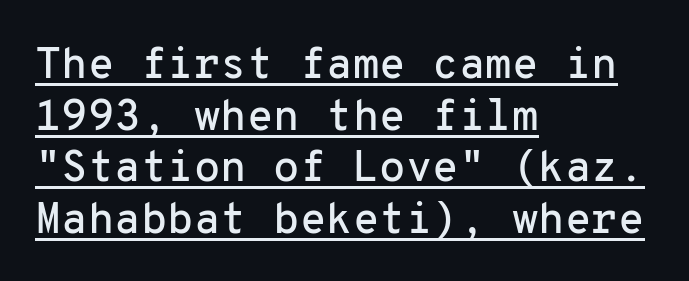
{"serif": "no", "italic": "no", "width": "normal", "stroke_contrast": "low", "x_height": "medium", "monospaced": "yes", "underline": "yes", "align": "left", "line_spacing_ratio": 1.2, "letter_spacing": "normal", "letter_spacing_em": 0.0, "glyph_px": 43}
